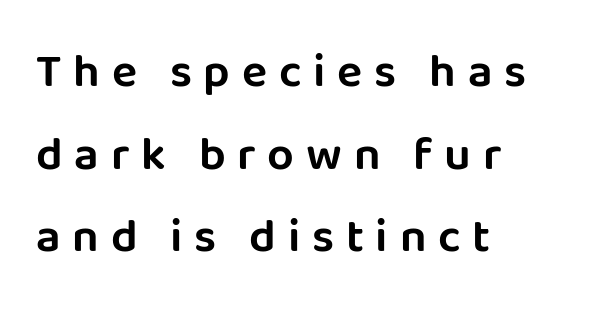
The image shows 47 px sans-serif type, upright; set left-aligned, line spacing 1.76x, unusually wide letter spacing (+0.25 em), not underlined; low stroke contrast and a large x-height.
